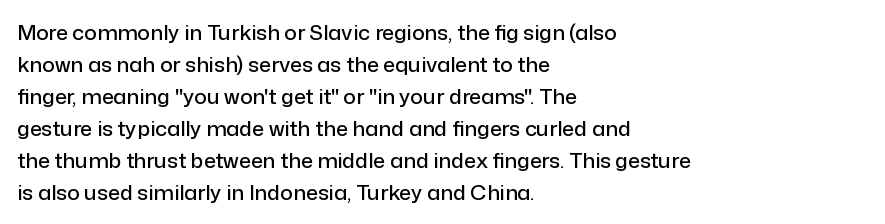
Q: Is the text italic (slanted)? A: No, it is upright.
Q: Is the text underlined? A: No.
Q: How is the paragraph aligned? A: Left-aligned.
Q: Is the spacing between letters normal or unusually wide? A: Normal.
Q: Is the spacing between lines tight, normal or loose? A: Normal.
